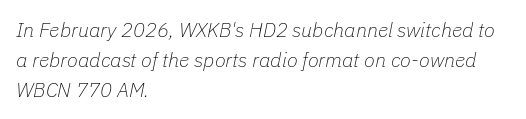
Q: Is the text bold? A: No.
Q: Is the text italic (slanted)? A: Yes, it leans right by about 11 degrees.
Q: Is the text underlined? A: No.
Q: How is the paragraph aligned? A: Left-aligned.
Q: Is the spacing between letters normal or unusually wide? A: Normal.
Q: Is the spacing between lines tight, normal or loose? A: Normal.
